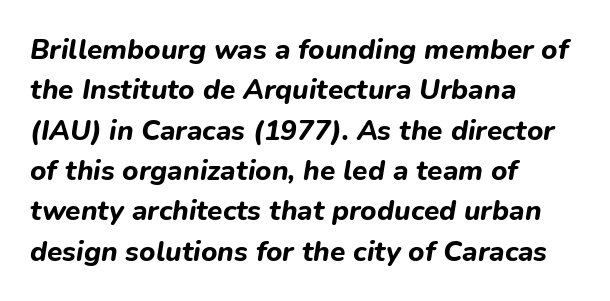
Default kerning and tracking; the words read as compact shapes. The baseline area is clear. The rendering uses a moderate line-height, typical for paragraphs. Notice how the stems are inclined rather than vertical — that's the hallmark of italics. Typographic density is high because the face is bold. Note the varied advance widths — an 'i' is clearly narrower than an 'm'.
